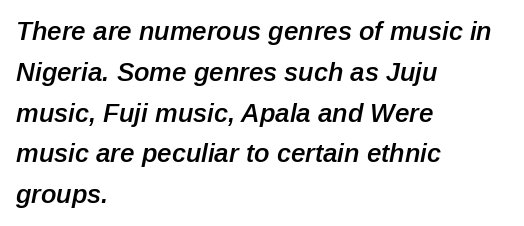
Q: Is the text bold? A: Semi-bold.
Q: Is the text italic (slanted)? A: Yes, it leans right by about 12 degrees.
Q: Is the text underlined? A: No.
Q: How is the paragraph aligned? A: Left-aligned.
Q: Is the spacing between letters normal or unusually wide? A: Normal.
Q: Is the spacing between lines tight, normal or loose? A: Normal.
